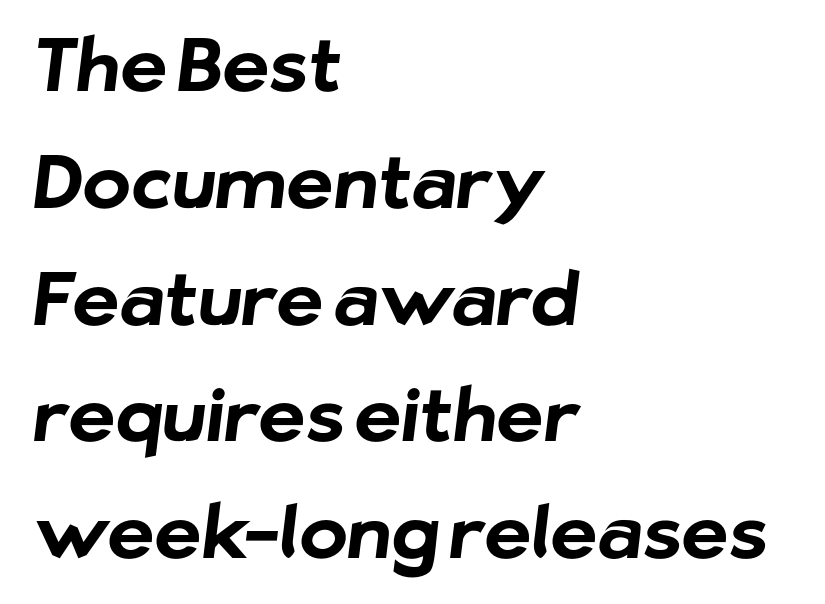
Q: Is the text bold? A: Yes.
Q: Is the typeface a serif or a sans-serif typeface? A: Sans-serif.
Q: Is the text underlined? A: No.
Q: How is the paragraph aligned? A: Left-aligned.
Q: Is the spacing between letters normal or unusually wide? A: Normal.
Q: Is the spacing between lines tight, normal or loose? A: Normal.
Q: Width (condensed, normal, or wide)? A: Normal.
Q: Stroke contrast? A: Low.
Q: x-height? A: Medium.
Q: Monospaced? A: No.
